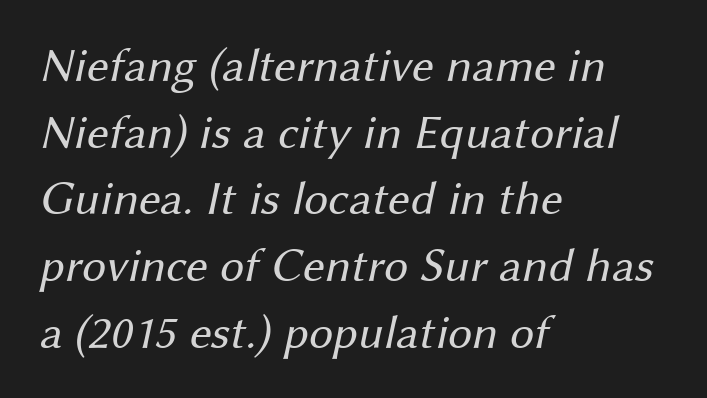
{"serif": "no", "bold": "no", "weight": "regular", "width": "normal", "stroke_contrast": "medium", "x_height": "medium", "monospaced": "no", "underline": "no", "align": "left", "line_spacing": "normal", "line_spacing_ratio": 1.39, "letter_spacing": "normal", "letter_spacing_em": 0.0, "glyph_px": 48}
